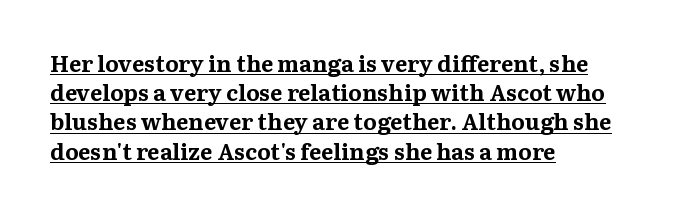
Compared with a centered layout, this one pins lines to the left instead. Caption: standard tracking, unaltered. The glyphs are accompanied by a horizontal stroke just below them. The letters stand straight up with perfectly vertical stems. Rows of type keep a routine distance in the vertical direction.
